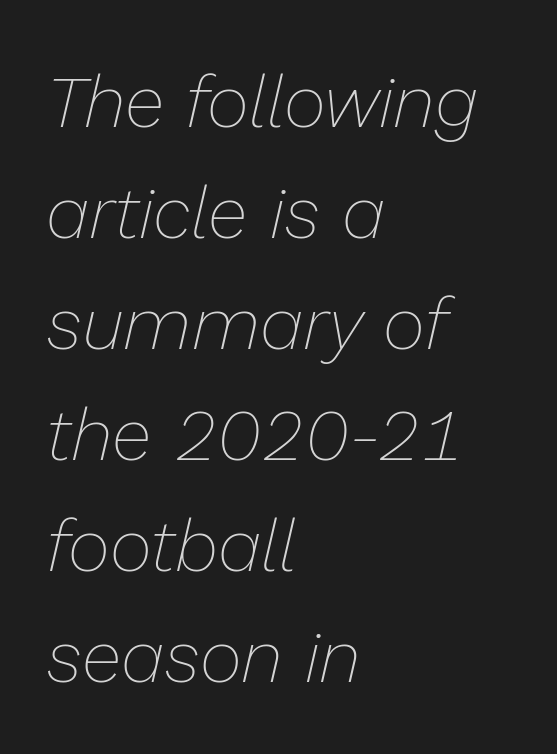
The image shows 73 px thin type, italic (leaning right); set left-aligned, normal line spacing (1.52x), normal letter spacing, not underlined; low stroke contrast and a medium x-height.
